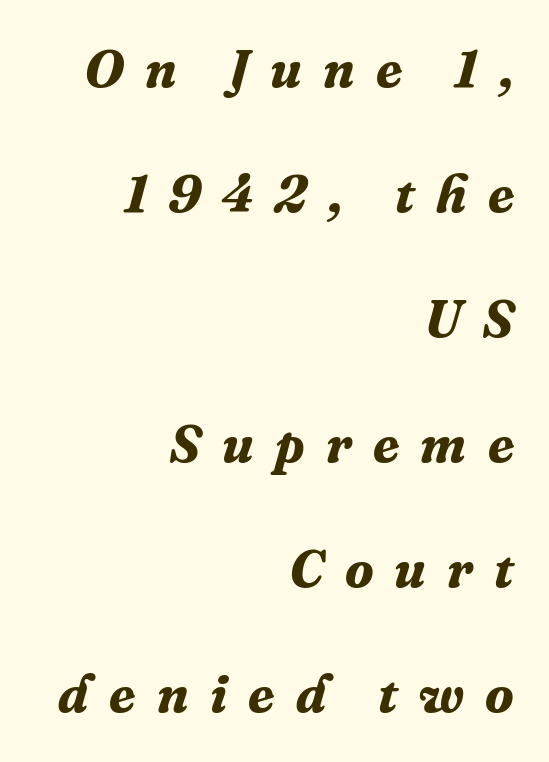
The image shows 53 px bold serif type, italic (leaning right); set right-aligned, loose line spacing (2.36x), unusually wide letter spacing (+0.4 em), not underlined; medium stroke contrast and a medium x-height.
